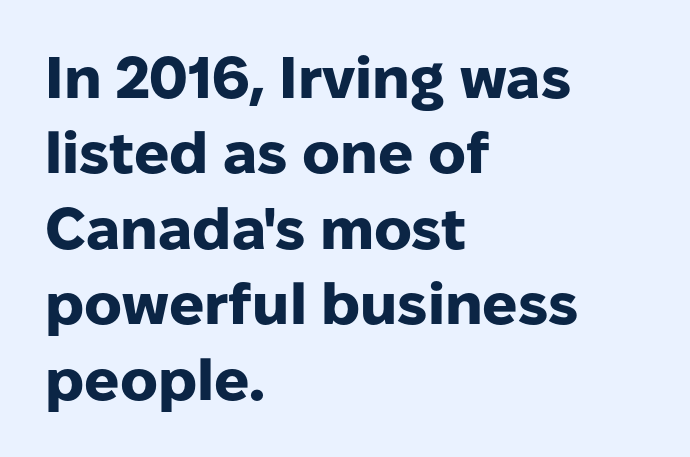
The image shows 58 px heavy sans-serif type, upright; set left-aligned, normal line spacing (1.3x), normal letter spacing, not underlined; low stroke contrast and a medium x-height.
